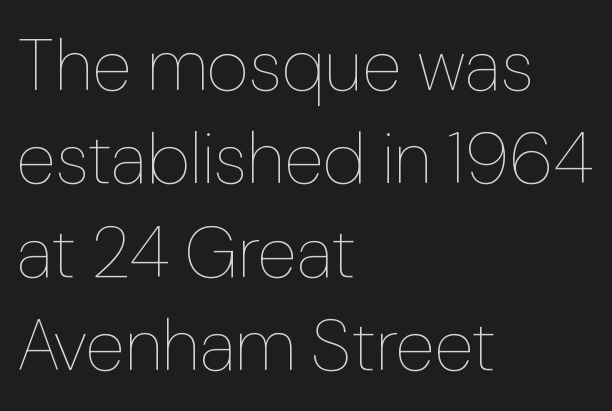
Q: Is the text bold? A: No.
Q: Is the text italic (slanted)? A: No, it is upright.
Q: Is the text underlined? A: No.
Q: How is the paragraph aligned? A: Left-aligned.
Q: Is the spacing between letters normal or unusually wide? A: Normal.
Q: Is the spacing between lines tight, normal or loose? A: Normal.
Q: Width (condensed, normal, or wide)? A: Normal.
Q: Stroke contrast? A: Low.
Q: x-height? A: Medium.
Q: Monospaced? A: No.
